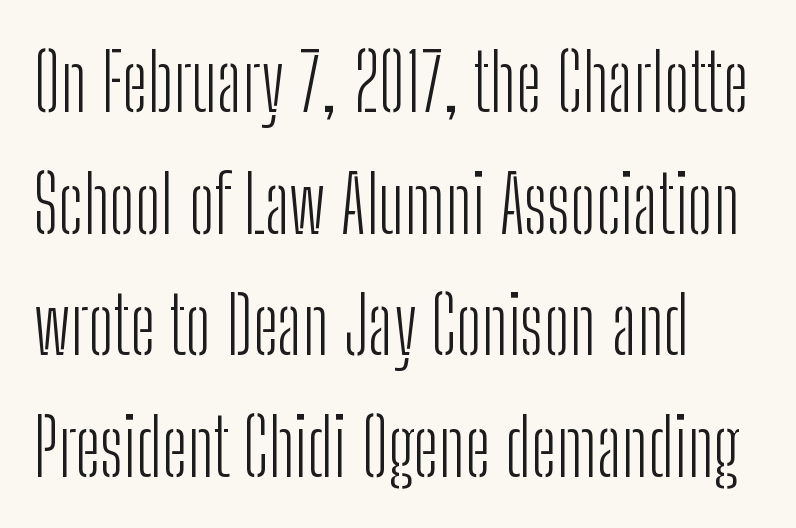
The image shows 79 px light, condensed sans-serif type, upright; set left-aligned, normal line spacing (1.54x), normal letter spacing, not underlined; low stroke contrast and a medium x-height.
